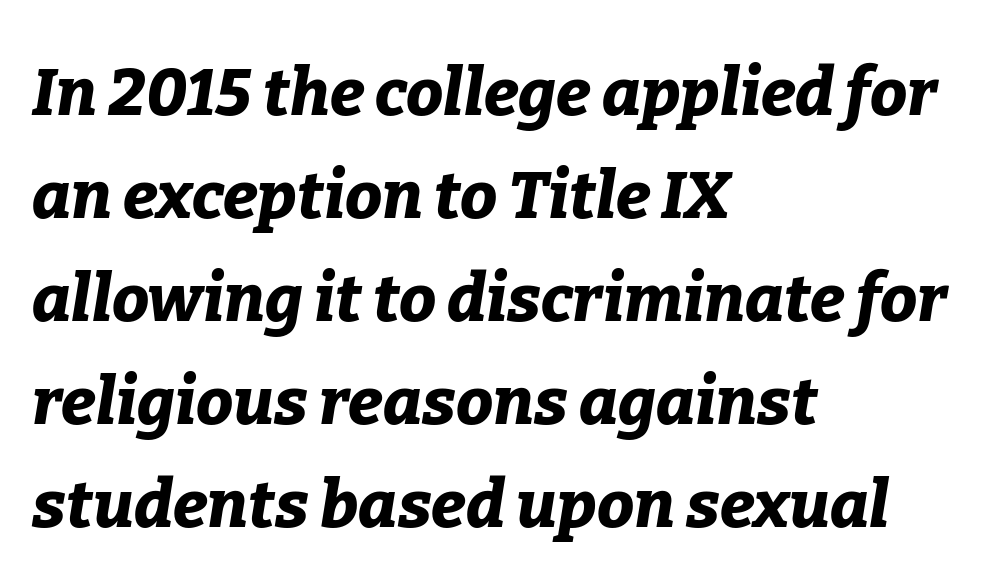
The image shows 66 px bold type, italic (leaning right); set left-aligned, normal line spacing (1.56x), normal letter spacing, not underlined; low stroke contrast and a medium x-height.
